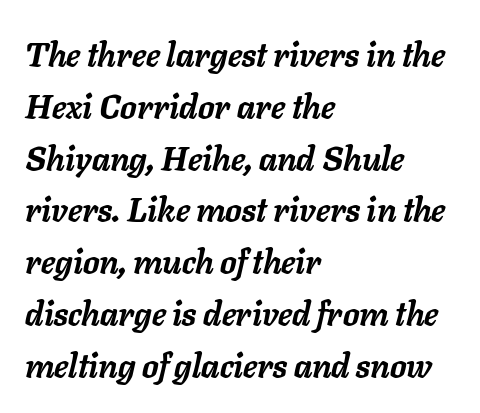
The compositor pushed each line to the left boundary. Would a proofreader flag this as italicized? Yes. Weight: bold. The horizontal fit of the characters is conventional and even. Unmarked baselines from the first word to the last. Whoever set this chose a conventional vertical rhythm.
